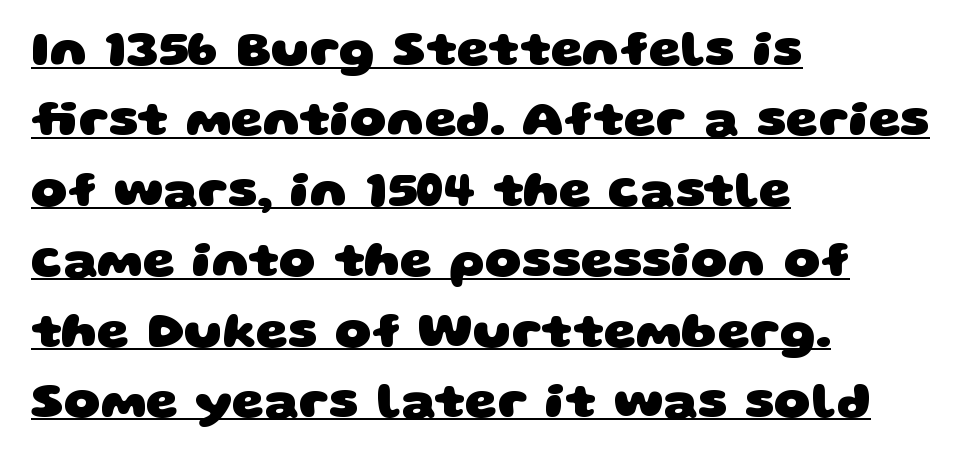
The face used here is proportionally spaced, like ordinary book or web type. Each new line begins a customary step beneath the previous one. This sample uses a sans-serif face. Look at the tracking — it's just the regular setting, nothing added.
